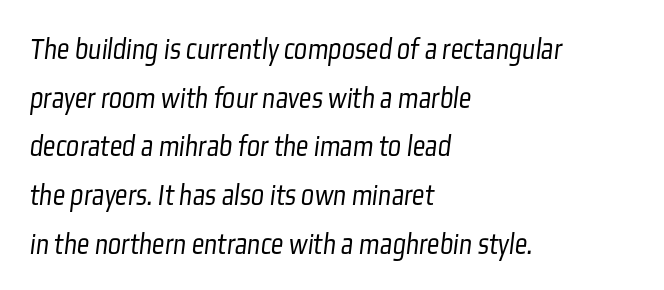
Q: Is the text bold? A: No.
Q: Is the typeface a serif or a sans-serif typeface? A: Sans-serif.
Q: Is the text underlined? A: No.
Q: How is the paragraph aligned? A: Left-aligned.
Q: Is the spacing between letters normal or unusually wide? A: Normal.
Q: Is the spacing between lines tight, normal or loose? A: Normal.
Q: Width (condensed, normal, or wide)? A: Condensed.
Q: Stroke contrast? A: Low.
Q: x-height? A: Medium.
Q: Monospaced? A: No.
